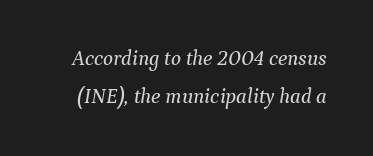
The image shows 21 px text type, italic (leaning right); set line spacing 1.82x, normal letter spacing, not underlined.
